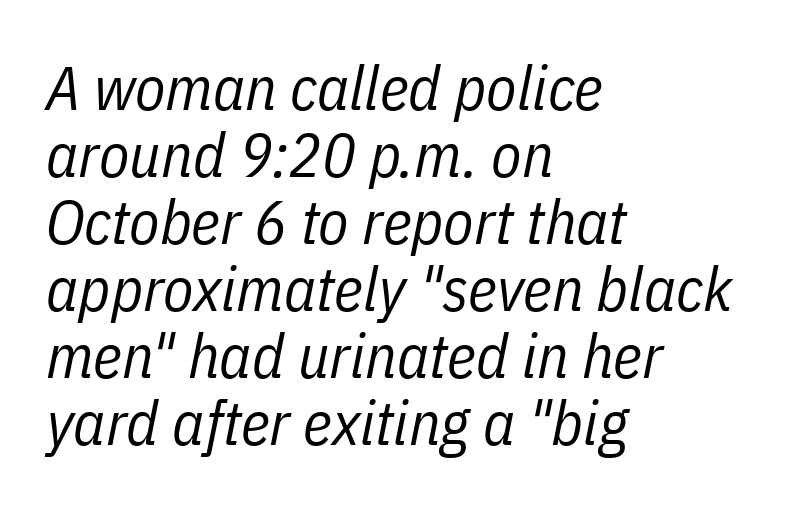
Q: Is the text bold? A: No.
Q: Is the text italic (slanted)? A: Yes, it leans right by about 11 degrees.
Q: Is the text underlined? A: No.
Q: How is the paragraph aligned? A: Left-aligned.
Q: Is the spacing between letters normal or unusually wide? A: Normal.
Q: Is the spacing between lines tight, normal or loose? A: Tight.
Q: Width (condensed, normal, or wide)? A: Condensed.
Q: Stroke contrast? A: Low.
Q: x-height? A: Medium.
Q: Monospaced? A: No.
